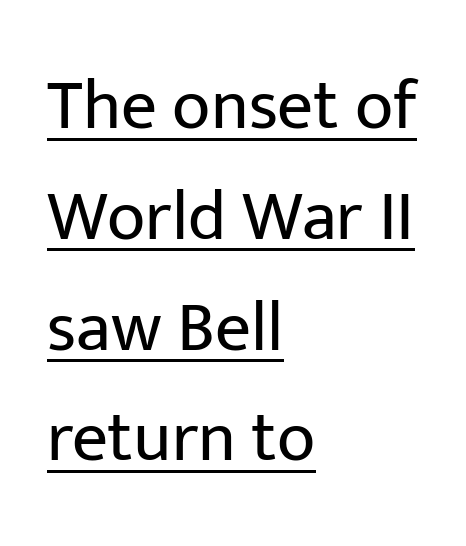
Words appear dense and cohesive because spacing is normal. Classification — sans serif. Stroke mass is kept to a normal reading level or below. The rendering uses natural spacing where letterforms have individual widths.
